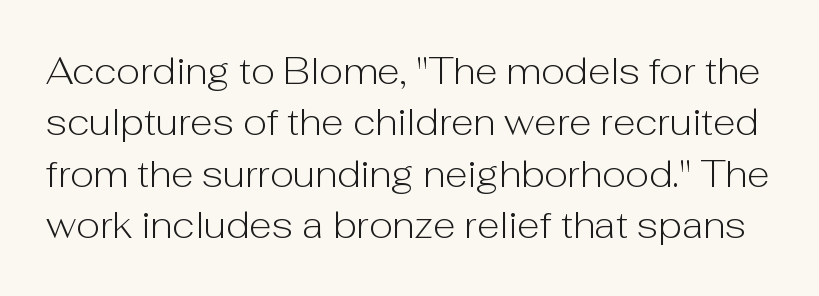
The image shows 37 px light sans-serif type, upright; set normal line spacing (1.39x), normal letter spacing, not underlined; low stroke contrast and a medium x-height.
